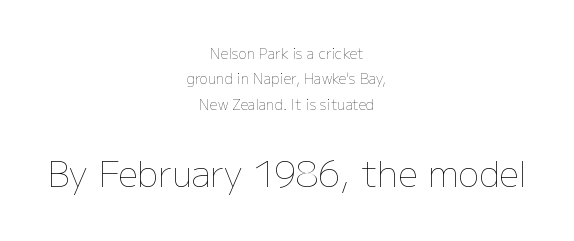
The image shows 35 px thin type, upright; set centered, line spacing 1.81x, normal letter spacing, not underlined; the second (bottom) block is 2.5x larger; low stroke contrast and a medium x-height.
